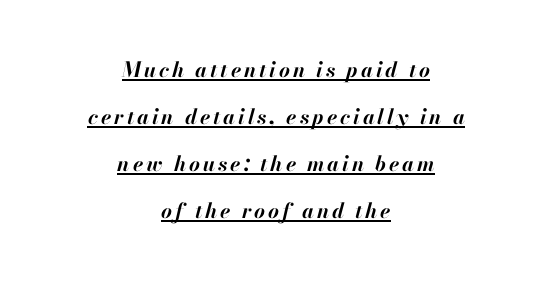
These lines carry a lot of weight — the face is fully bold. The font's italic variant was chosen for this text. Honestly, the underline is the first thing you notice here. The vertical gap from one line to the next is large. One-word summary of the alignment: center.
